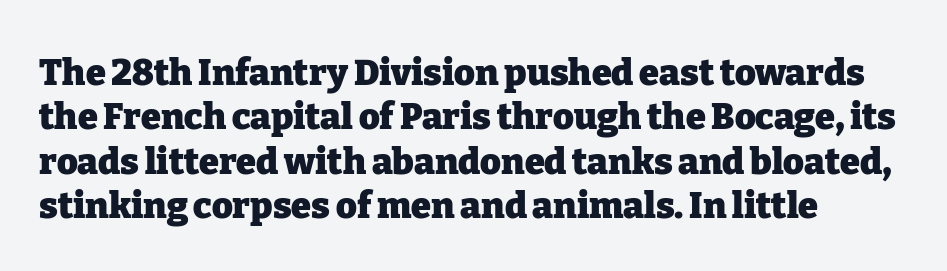
Looks like regular typesetting: each glyph gets only the width it needs. Alignment: flush left. Each word holds together tightly as a unit, with standard inter-letter gaps. Underlining? Definitely not there. The characters display serif detailing at their extremities. Ascenders rise straight up at ninety degrees.
